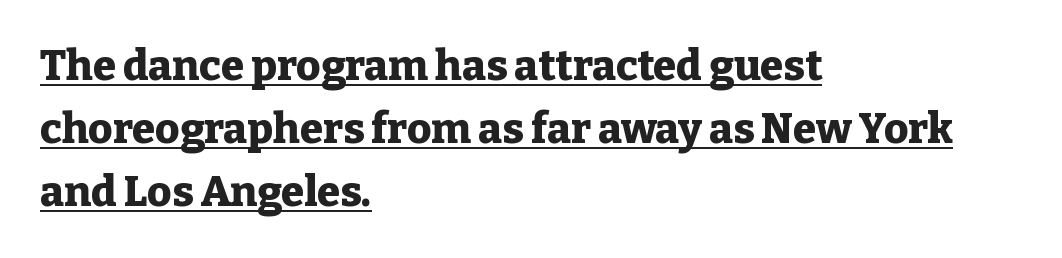
The image shows 42 px heavy serif type, upright; set left-aligned, normal line spacing (1.5x), normal letter spacing, underlined; low stroke contrast and a medium x-height.
